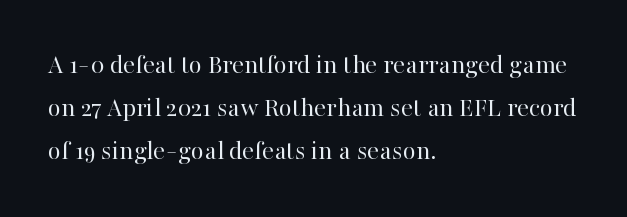
{"serif": "yes", "italic": "no", "bold": "no", "weight": "regular", "width": "normal", "stroke_contrast": "high", "x_height": "medium", "monospaced": "no", "underline": "no", "align": "left", "line_spacing": "normal", "line_spacing_ratio": 1.54, "letter_spacing": "normal", "letter_spacing_em": 0.0, "glyph_px": 28}
